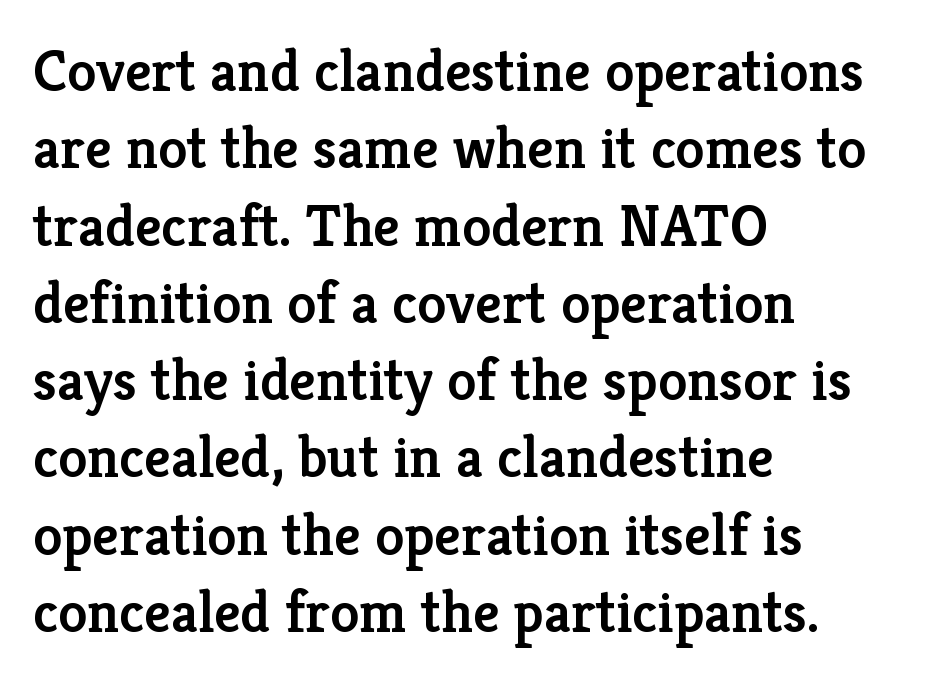
The image shows 59 px semibold serif type, upright; set left-aligned, normal line spacing (1.31x), normal letter spacing, not underlined; low stroke contrast and a medium x-height.
